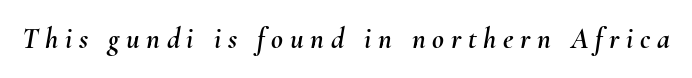
The image shows 29 px text type, italic (leaning right); set unusually wide letter spacing (+0.23 em), not underlined; medium stroke contrast and a small x-height.
